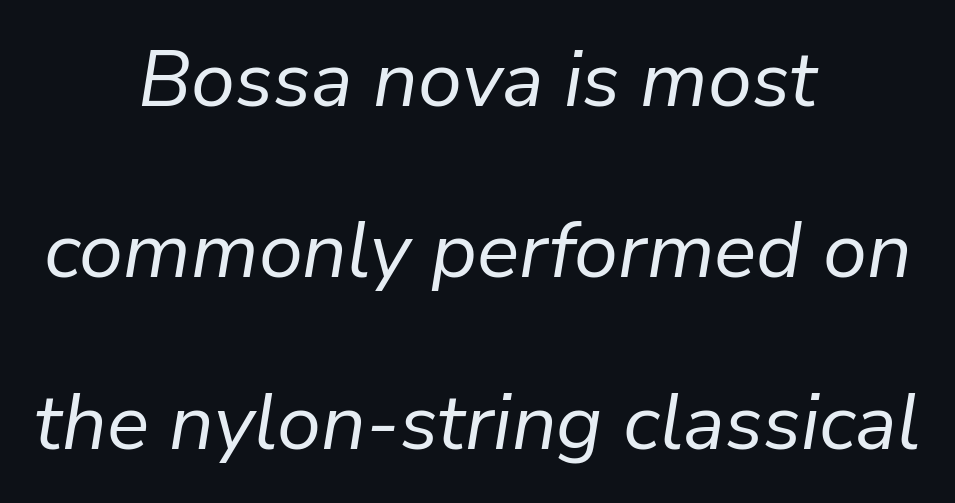
Q: Is the text bold? A: No.
Q: Is the text italic (slanted)? A: Yes, it leans right by about 9 degrees.
Q: Is the text underlined? A: No.
Q: How is the paragraph aligned? A: Centered.
Q: Is the spacing between letters normal or unusually wide? A: Normal.
Q: Is the spacing between lines tight, normal or loose? A: Loose.
Q: Width (condensed, normal, or wide)? A: Normal.
Q: Stroke contrast? A: Low.
Q: x-height? A: Medium.
Q: Monospaced? A: No.
